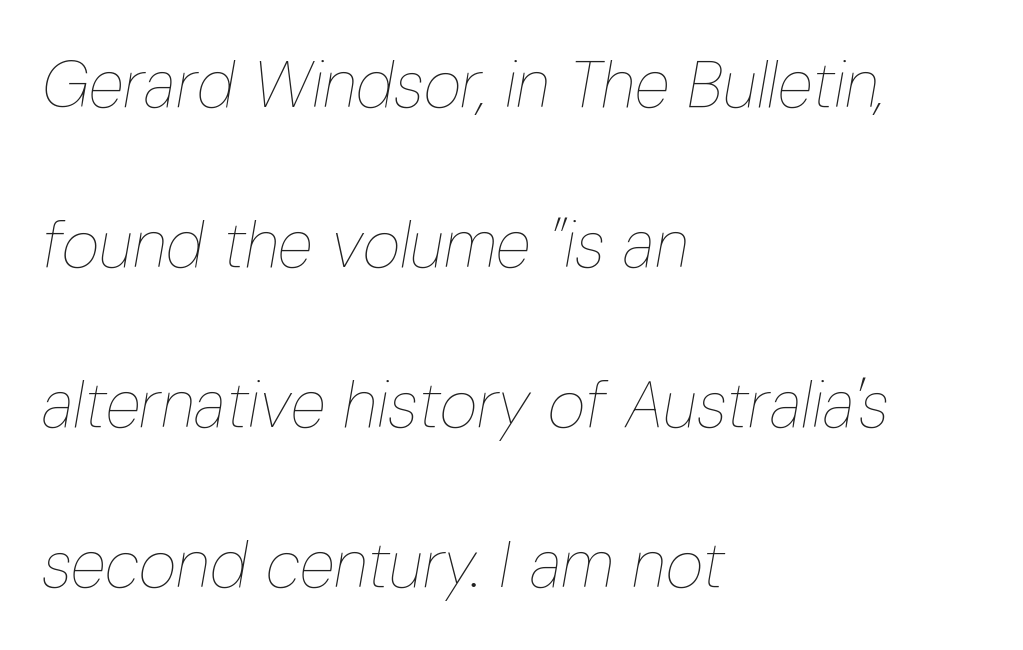
The image shows 65 px thin, condensed type, italic (leaning right); set left-aligned, loose line spacing (2.46x), normal letter spacing, not underlined; low stroke contrast and a medium x-height.
